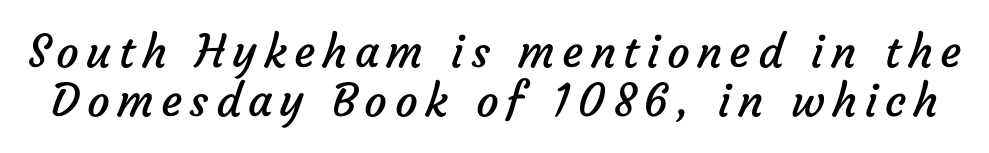
This sample has the flowing, uneven cadence of proportional lettering. Words float on clear page, feet unadorned. These glyphs show unthickened strokes, regular width or finer. A sans-serif font was chosen for this passage. Horizontal bands of white between lines are thin slivers.
